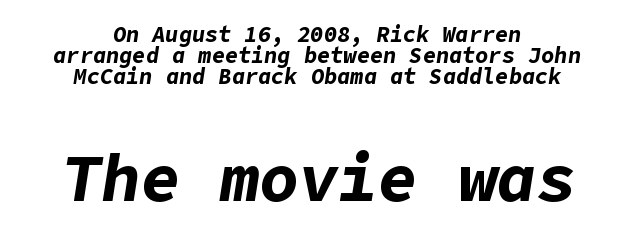
The image shows 66 px bold type, italic (leaning right); set centered, tight line spacing (0.96x), normal letter spacing, not underlined; the second (bottom) block is 3.0x larger; low stroke contrast and a medium x-height.
